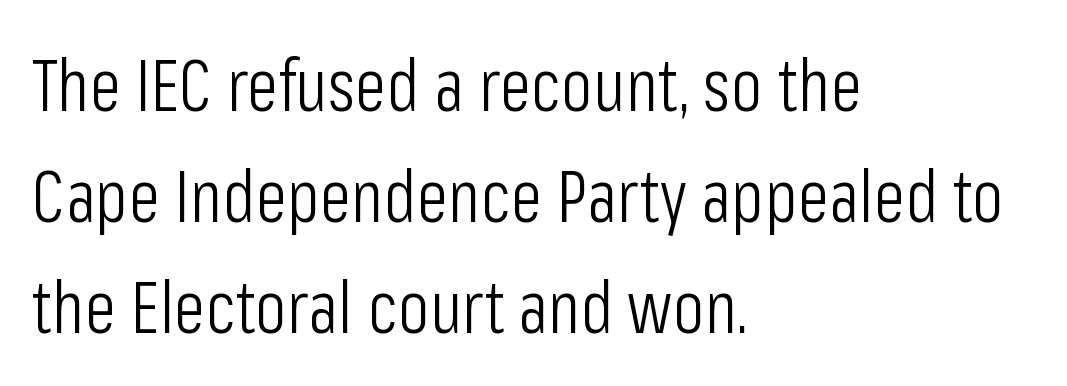
Q: Is the text bold? A: No.
Q: Is the text italic (slanted)? A: No, it is upright.
Q: Is the typeface a serif or a sans-serif typeface? A: Sans-serif.
Q: Is the text underlined? A: No.
Q: How is the paragraph aligned? A: Left-aligned.
Q: Is the spacing between letters normal or unusually wide? A: Normal.
Q: Is the spacing between lines tight, normal or loose? A: Normal.
Q: Width (condensed, normal, or wide)? A: Condensed.
Q: Stroke contrast? A: Low.
Q: x-height? A: Medium.
Q: Monospaced? A: No.
